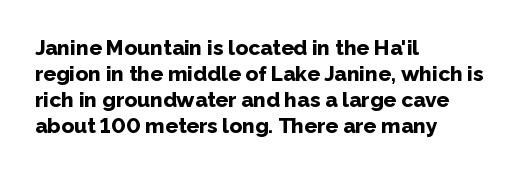
Q: Is the text bold? A: Yes.
Q: Is the text italic (slanted)? A: No, it is upright.
Q: Is the text underlined? A: No.
Q: How is the paragraph aligned? A: Left-aligned.
Q: Is the spacing between letters normal or unusually wide? A: Normal.
